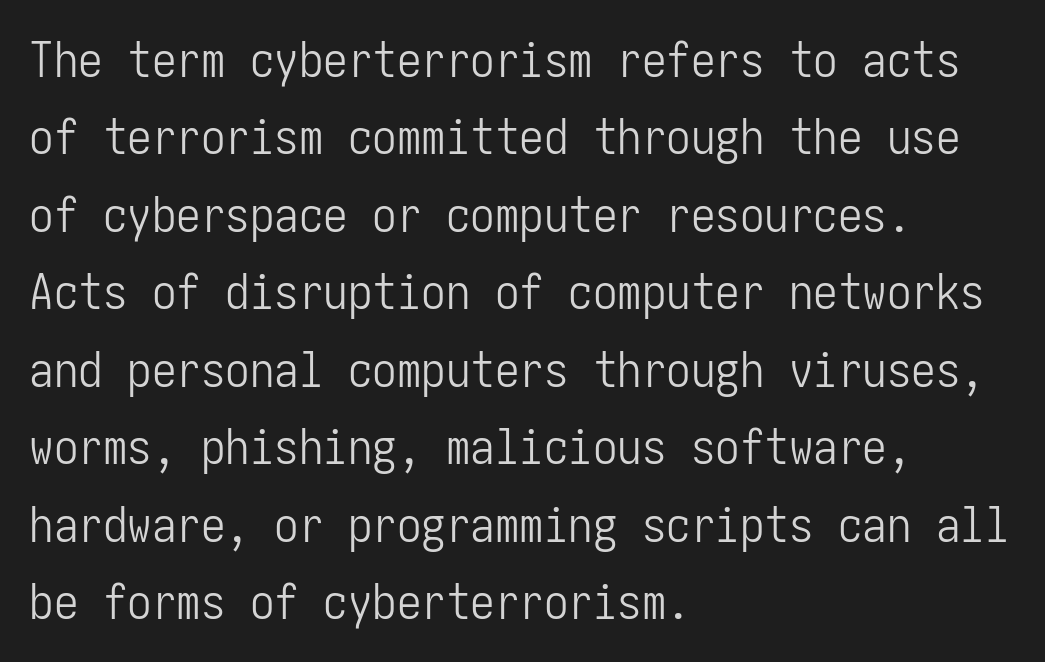
The image shows 49 px light, condensed sans-serif type, upright; set left-aligned, normal line spacing (1.58x), normal letter spacing, not underlined; low stroke contrast and a medium x-height.
